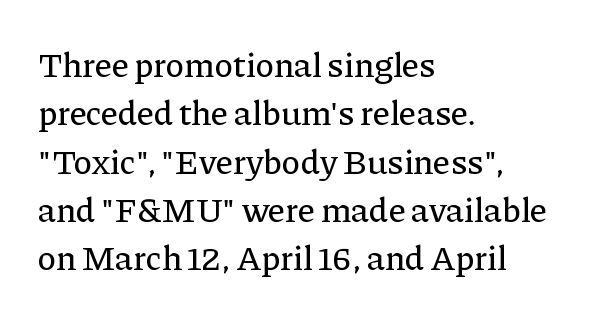
Proportional: the letters do not fall into vertical columns. This sample uses an upright cut, with every glyph sitting square on the baseline. Caption: standard tracking, unaltered. Notice how descenders clear the ascenders below comfortably — that's standard leading. You can tell from the footed stems that serif type was used. Teacher's note: observe the even left margin — that is flush-left alignment.
